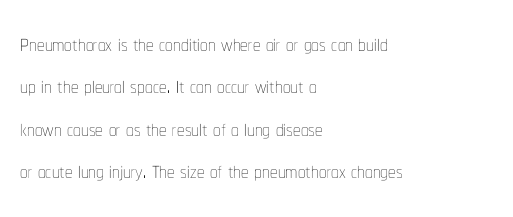
{"italic": "no", "bold": "no", "weight": "thin", "width": "condensed", "stroke_contrast": "low", "x_height": "medium", "monospaced": "no", "underline": "no", "align": "left", "line_spacing": "normal", "line_spacing_ratio": 1.41, "letter_spacing": "normal", "letter_spacing_em": 0.0, "glyph_px": 30}
